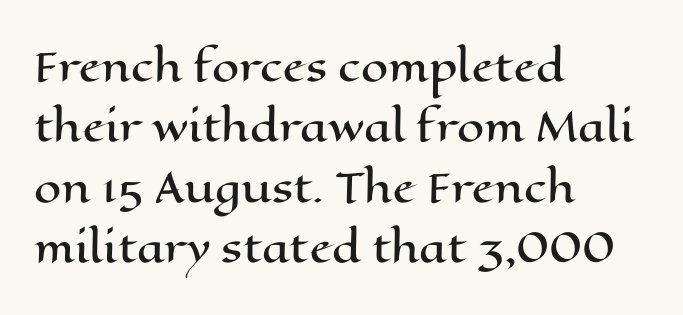
The image shows 39 px wide type, upright; set left-aligned, normal line spacing (1.55x), normal letter spacing, not underlined; high stroke contrast and a medium x-height.
